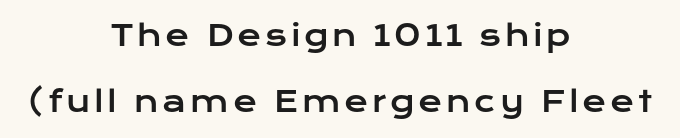
The image shows 29 px wide sans-serif type, upright; set centered, loose line spacing (2.29x), not underlined; low stroke contrast and a medium x-height.
